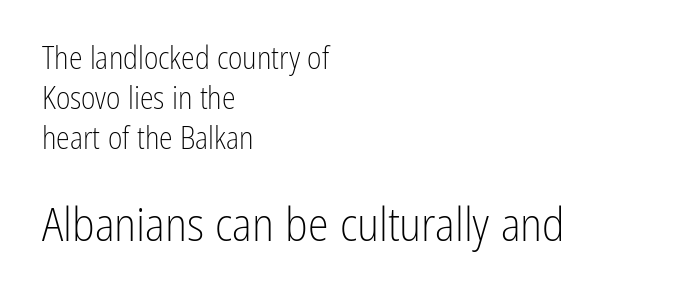
{"serif": "no", "italic": "no", "bold": "no", "weight": "light", "width": "condensed", "stroke_contrast": "low", "x_height": "medium", "monospaced": "no", "underline": "no", "align": "left", "line_spacing": "normal", "line_spacing_ratio": 1.29, "letter_spacing": "normal", "letter_spacing_em": 0.0, "larger_block": "second", "size_ratio": 1.52, "glyph_px": 47}
